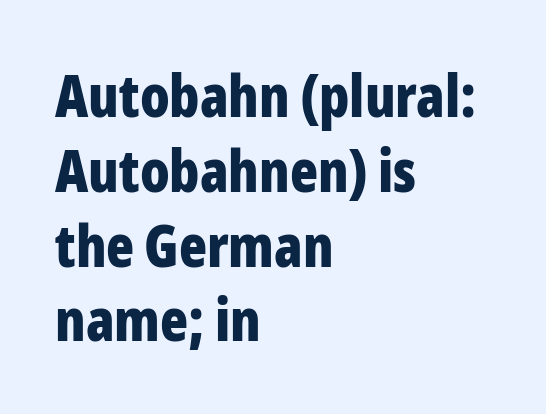
Typeset ragged right — the left edge is the straight one. Its strokes are broad and dark, the hallmark of bold type. One glance says typical: line gaps are just what's usual. Look at the bottom of the vertical strokes: they stop flat, with no serifs. Underlining? Definitely not there. Nothing unusual about the tracking: characters are spaced as the font intends.
